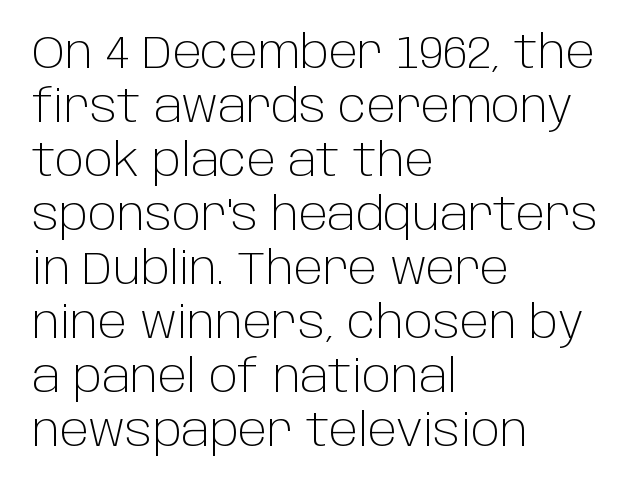
Q: Is the text bold? A: No.
Q: Is the text italic (slanted)? A: No, it is upright.
Q: Is the typeface a serif or a sans-serif typeface? A: Sans-serif.
Q: Is the text underlined? A: No.
Q: How is the paragraph aligned? A: Left-aligned.
Q: Is the spacing between letters normal or unusually wide? A: Normal.
Q: Width (condensed, normal, or wide)? A: Normal.
Q: Stroke contrast? A: Low.
Q: x-height? A: Large.
Q: Monospaced? A: No.
